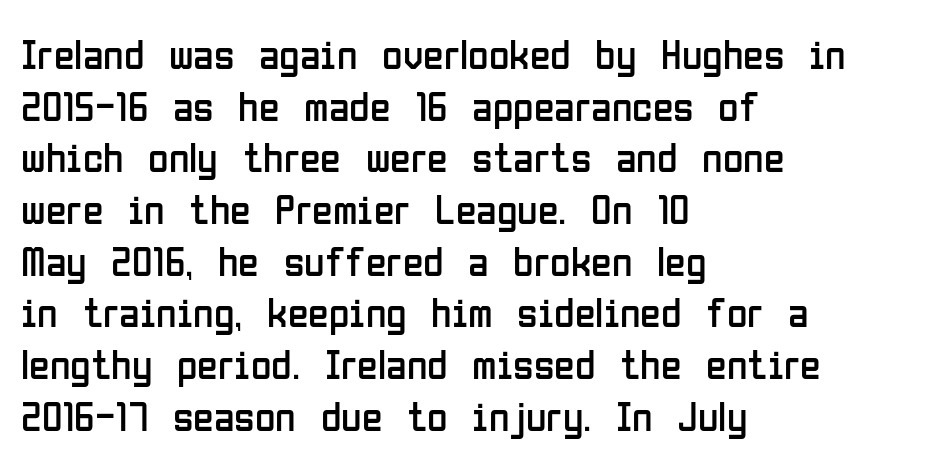
Q: Is the text bold? A: No.
Q: Is the text italic (slanted)? A: No, it is upright.
Q: Is the typeface a serif or a sans-serif typeface? A: Sans-serif.
Q: Is the text underlined? A: No.
Q: How is the paragraph aligned? A: Left-aligned.
Q: Is the spacing between letters normal or unusually wide? A: Normal.
Q: Width (condensed, normal, or wide)? A: Condensed.
Q: Stroke contrast? A: Low.
Q: x-height? A: Medium.
Q: Monospaced? A: No.
